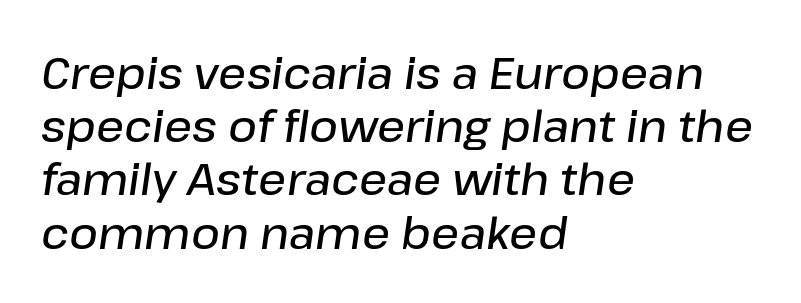
{"italic": "yes", "lean": "right", "slant_degrees": 8, "bold": "semi", "weight": "semibold", "width": "normal", "stroke_contrast": "low", "x_height": "medium", "monospaced": "no", "underline": "no", "align": "left", "line_spacing_ratio": 1.21, "letter_spacing": "normal", "letter_spacing_em": 0.0, "glyph_px": 44}
